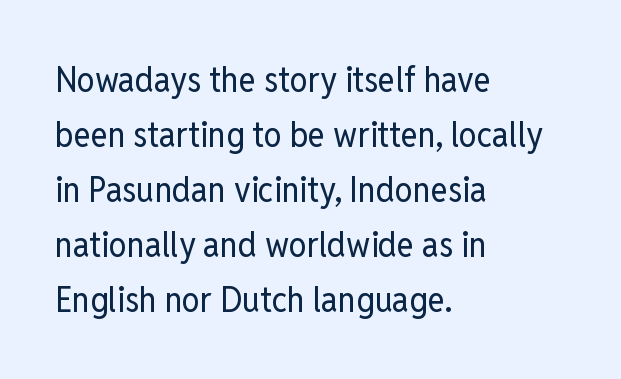
{"serif": "no", "italic": "no", "bold": "no", "weight": "regular", "width": "condensed", "stroke_contrast": "low", "x_height": "medium", "monospaced": "no", "underline": "no", "align": "left", "line_spacing": "normal", "line_spacing_ratio": 1.53, "letter_spacing": "normal", "letter_spacing_em": 0.0, "glyph_px": 36}
